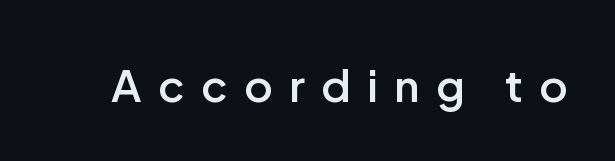
Q: Is the text bold? A: Semi-bold.
Q: Is the text italic (slanted)? A: No, it is upright.
Q: Is the typeface a serif or a sans-serif typeface? A: Sans-serif.
Q: Is the text underlined? A: No.
Q: Is the spacing between letters normal or unusually wide? A: Unusually wide.
Q: Width (condensed, normal, or wide)? A: Normal.
Q: Stroke contrast? A: Low.
Q: x-height? A: Medium.
Q: Monospaced? A: No.
